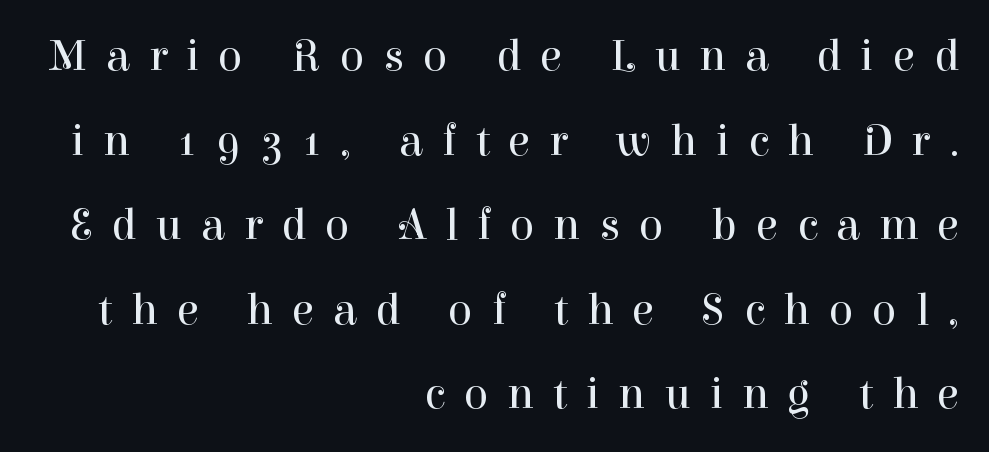
{"serif": "yes", "italic": "no", "bold": "no", "weight": "regular", "width": "normal", "stroke_contrast": "high", "x_height": "medium", "monospaced": "no", "underline": "no", "align": "right", "line_spacing_ratio": 1.88, "letter_spacing": "wide", "letter_spacing_em": 0.42, "glyph_px": 45}
